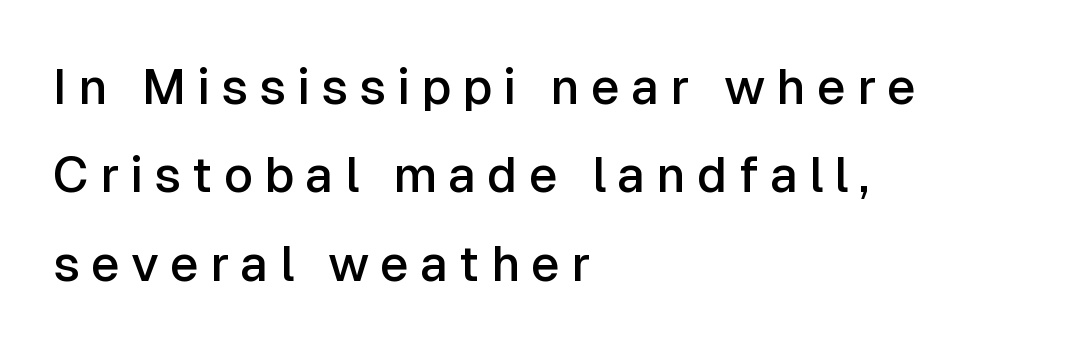
The image shows 50 px semibold sans-serif type, upright; set left-aligned, line spacing 1.77x, unusually wide letter spacing (+0.22 em), not underlined; low stroke contrast and a medium x-height.
